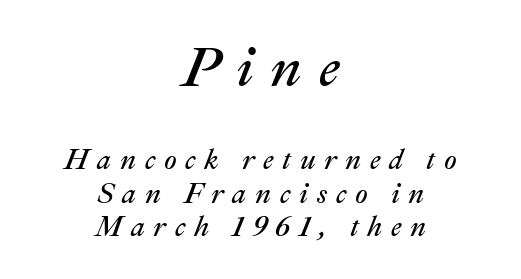
The first block has been scaled up relative to the second. Slanted lettering throughout. This rendering uses center alignment, leaving both contours irregular but symmetric. Caption: face not bold, strokes unweighted.
